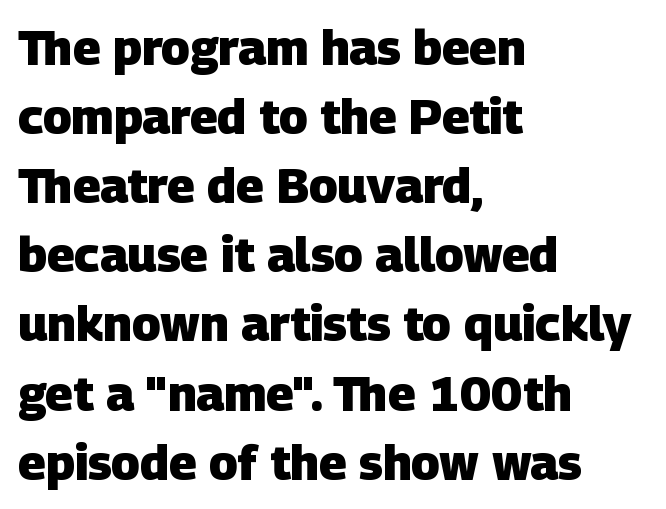
Q: Is the text bold? A: Yes.
Q: Is the typeface a serif or a sans-serif typeface? A: Sans-serif.
Q: Is the text underlined? A: No.
Q: How is the paragraph aligned? A: Left-aligned.
Q: Is the spacing between letters normal or unusually wide? A: Normal.
Q: Is the spacing between lines tight, normal or loose? A: Normal.
Q: Width (condensed, normal, or wide)? A: Normal.
Q: Stroke contrast? A: Low.
Q: x-height? A: Large.
Q: Monospaced? A: No.
